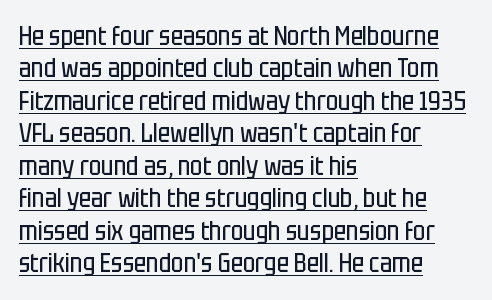
The image shows 26 px text type, upright; set left-aligned, normal line spacing (1.25x), normal letter spacing, underlined.
